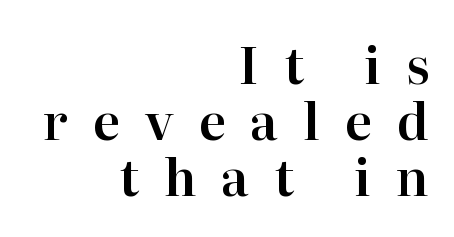
The image shows 50 px serif type, upright; set right-aligned, tight line spacing (1.12x), unusually wide letter spacing (+0.5 em), not underlined; high stroke contrast and a medium x-height.
